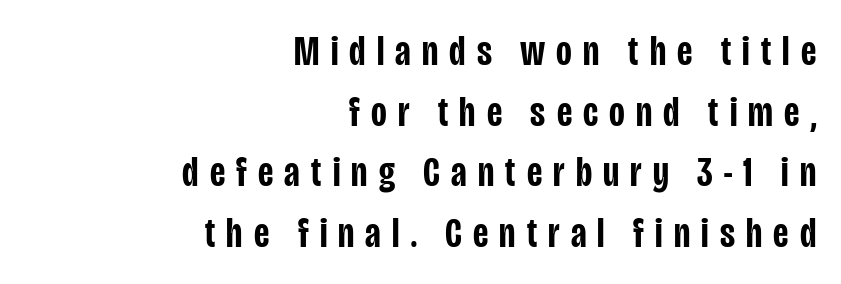
Casual observation: everything's shoved over to the right. Proportional: the letters do not fall into vertical columns. Line spacing here is normal. Check under the words: just untouched page. Look at the bottom of the vertical strokes: they stop flat, with no serifs. Compared with an ordinary text face, these strokes are moderately heavier — a semibold.
